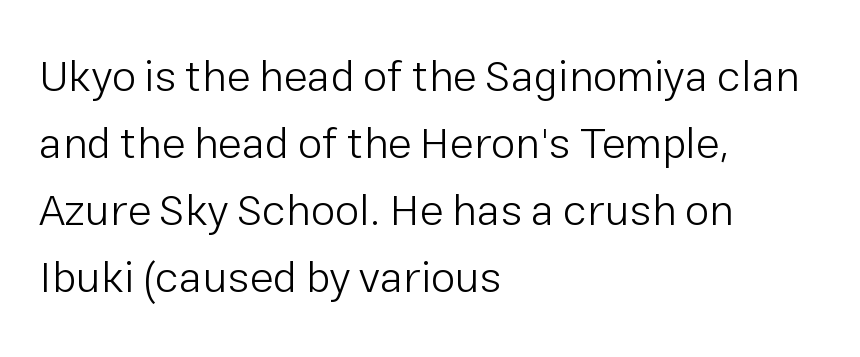
Unbolded letterforms with no extra heft. Check under the words: just untouched page. Do the characters align in a grid? No, the font is proportional. Reading down the block, your eye returns to a fixed left position each line. Notice how descenders clear the ascenders below comfortably — that's standard leading. Inter-character spacing is left at the font's built-in metrics.
